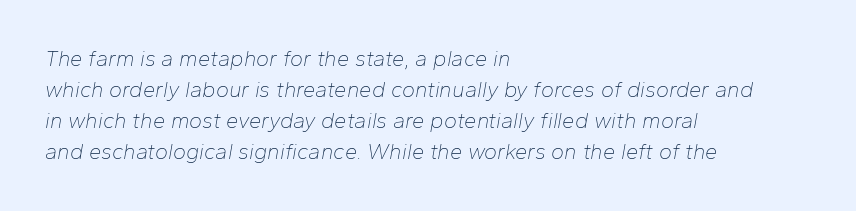
{"italic": "yes", "lean": "right", "slant_degrees": 10, "bold": "no", "underline": "no", "align": "left", "line_spacing": "normal", "line_spacing_ratio": 1.41, "letter_spacing": "normal", "letter_spacing_em": 0.0, "glyph_px": 22}
